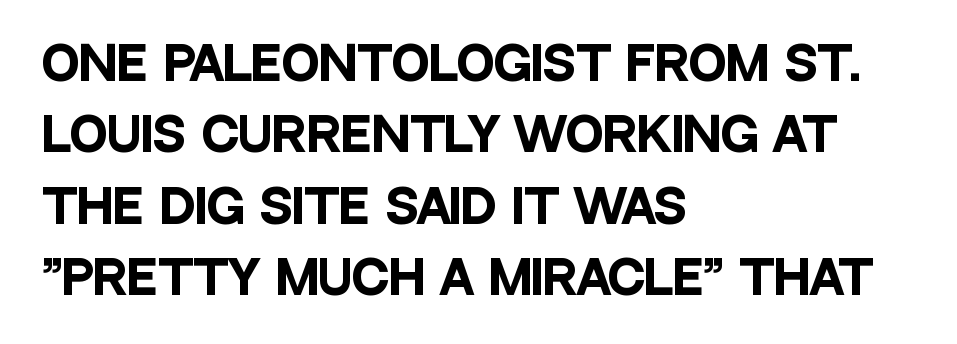
Q: Is the text bold? A: Yes.
Q: Is the text italic (slanted)? A: No, it is upright.
Q: Is the typeface a serif or a sans-serif typeface? A: Sans-serif.
Q: Is the text underlined? A: No.
Q: How is the paragraph aligned? A: Left-aligned.
Q: Is the spacing between letters normal or unusually wide? A: Normal.
Q: Is the spacing between lines tight, normal or loose? A: Normal.
Q: Width (condensed, normal, or wide)? A: Condensed.
Q: Stroke contrast? A: Low.
Q: x-height? A: Large.
Q: Monospaced? A: No.
